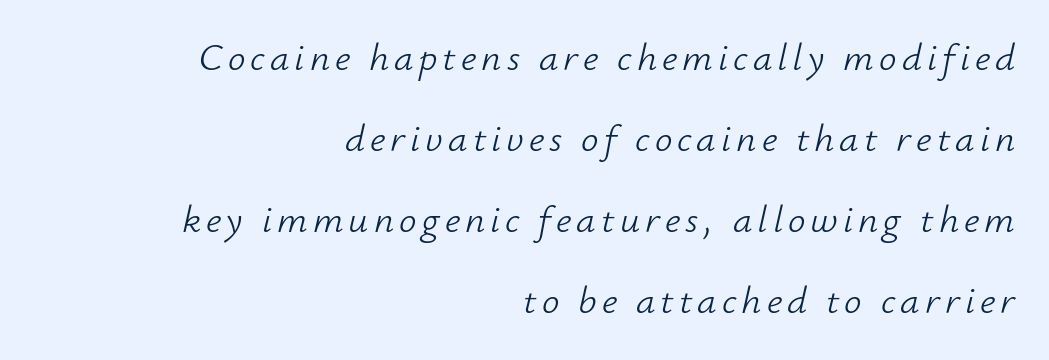
{"italic": "yes", "lean": "right", "slant_degrees": 12, "bold": "no", "weight": "light", "width": "normal", "stroke_contrast": "low", "x_height": "small", "monospaced": "no", "underline": "no", "align": "right", "line_spacing": "loose", "line_spacing_ratio": 2.08, "glyph_px": 39}
